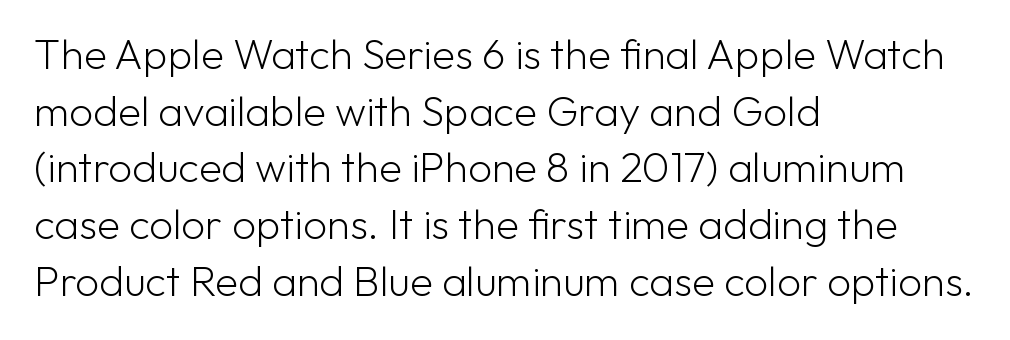
{"serif": "no", "italic": "no", "bold": "no", "weight": "light", "width": "normal", "stroke_contrast": "low", "x_height": "medium", "monospaced": "no", "underline": "no", "align": "left", "line_spacing": "normal", "line_spacing_ratio": 1.35, "letter_spacing": "normal", "letter_spacing_em": 0.0, "glyph_px": 42}
